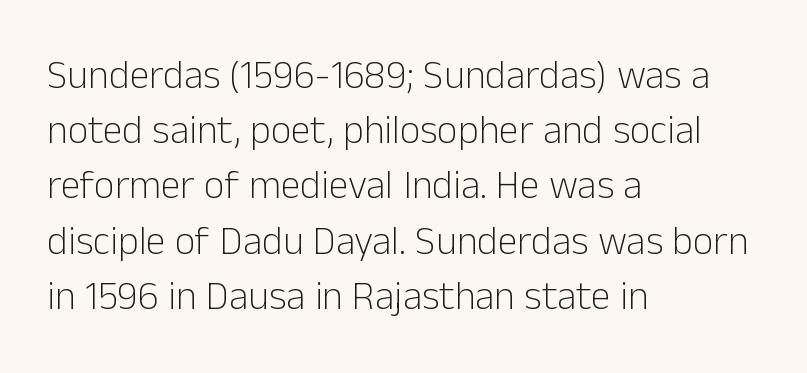
{"serif": "no", "italic": "no", "bold": "no", "weight": "light", "width": "normal", "stroke_contrast": "low", "x_height": "medium", "monospaced": "no", "underline": "no", "align": "left", "line_spacing": "normal", "line_spacing_ratio": 1.38, "letter_spacing": "normal", "letter_spacing_em": 0.0, "glyph_px": 40}
